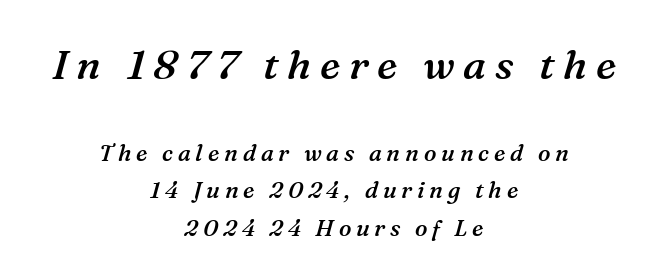
{"serif": "yes", "italic": "yes", "lean": "right", "slant_degrees": 16, "bold": "semi", "weight": "semibold", "width": "normal", "stroke_contrast": "medium", "x_height": "medium", "monospaced": "no", "underline": "no", "align": "center", "line_spacing": "normal", "line_spacing_ratio": 1.63, "letter_spacing": "wide", "letter_spacing_em": 0.21, "larger_block": "first", "size_ratio": 1.78, "glyph_px": 41}
